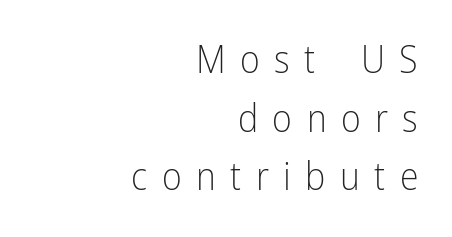
{"serif": "no", "italic": "no", "bold": "no", "weight": "light", "width": "condensed", "stroke_contrast": "low", "x_height": "medium", "monospaced": "no", "underline": "no", "align": "right", "line_spacing": "normal", "line_spacing_ratio": 1.54, "letter_spacing": "wide", "letter_spacing_em": 0.38, "glyph_px": 38}
